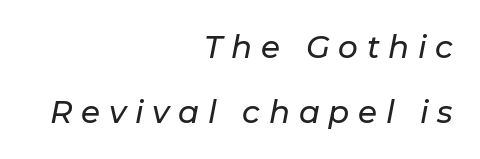
The image shows 31 px text type, italic (leaning right); set right-aligned, loose line spacing (2.1x), unusually wide letter spacing (+0.28 em), not underlined; low stroke contrast and a medium x-height.
